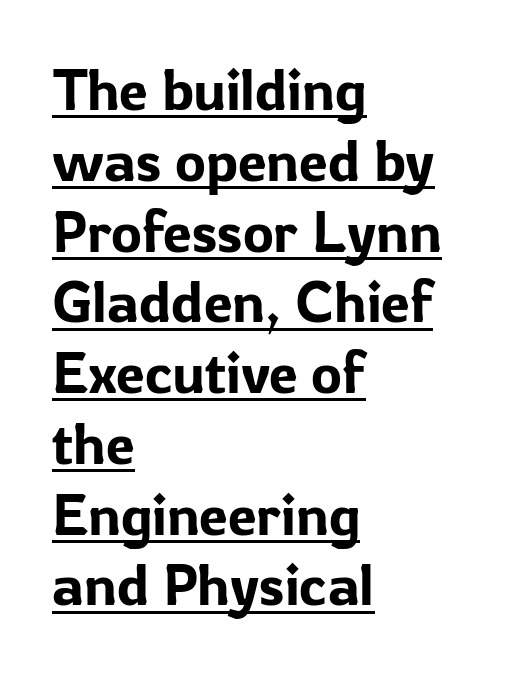
The image shows 58 px sans-serif type, upright; set left-aligned, line spacing 1.22x, normal letter spacing, underlined; low stroke contrast and a medium x-height.
